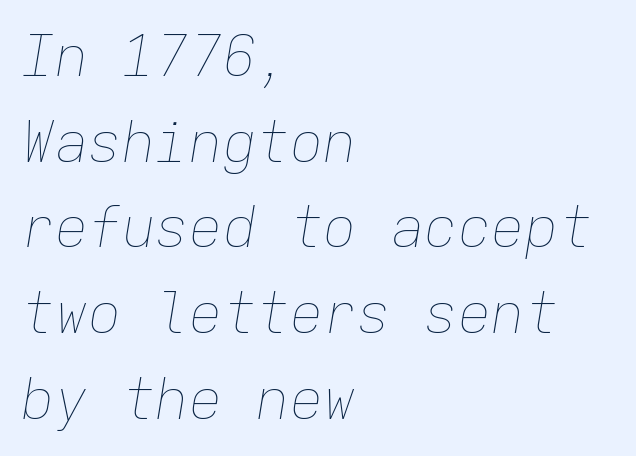
Q: Is the text bold? A: No.
Q: Is the text italic (slanted)? A: Yes, it leans right by about 9 degrees.
Q: Is the text underlined? A: No.
Q: How is the paragraph aligned? A: Left-aligned.
Q: Is the spacing between letters normal or unusually wide? A: Normal.
Q: Is the spacing between lines tight, normal or loose? A: Normal.
Q: Width (condensed, normal, or wide)? A: Normal.
Q: Stroke contrast? A: Low.
Q: x-height? A: Medium.
Q: Monospaced? A: Yes.
